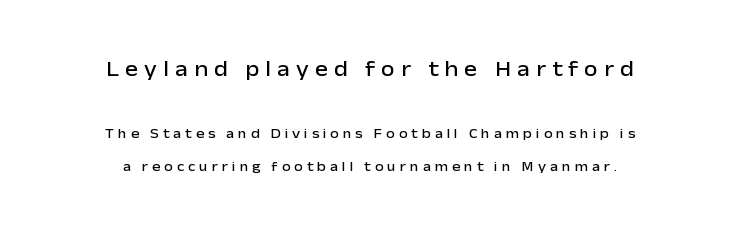
The passage shown is not underscored anywhere. Quick note: not italic, upright. Compare the two chunks: the upper has the greater cap height. Is the letter spacing exaggerated? Yes — the characters are pushed far apart.
